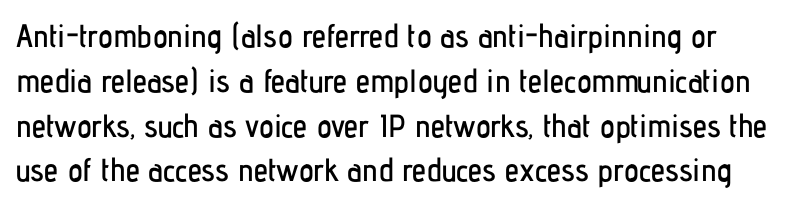
Q: Is the text italic (slanted)? A: No, it is upright.
Q: Is the typeface a serif or a sans-serif typeface? A: Sans-serif.
Q: Is the text underlined? A: No.
Q: Is the spacing between letters normal or unusually wide? A: Normal.
Q: Is the spacing between lines tight, normal or loose? A: Normal.
Q: Width (condensed, normal, or wide)? A: Condensed.
Q: Stroke contrast? A: Low.
Q: x-height? A: Medium.
Q: Monospaced? A: No.
